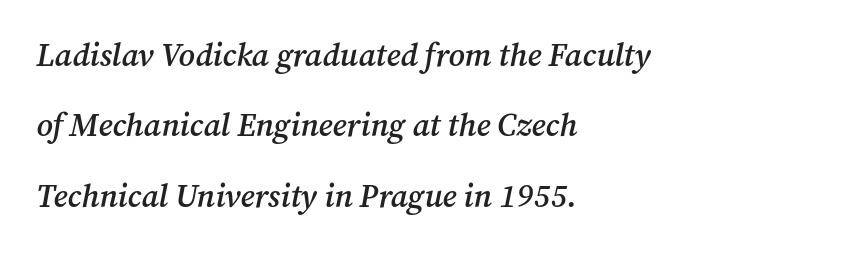
{"serif": "yes", "italic": "yes", "lean": "right", "slant_degrees": 12, "bold": "semi", "weight": "semibold", "width": "normal", "stroke_contrast": "medium", "x_height": "medium", "monospaced": "no", "underline": "no", "align": "left", "line_spacing": "loose", "line_spacing_ratio": 2.2, "letter_spacing": "normal", "letter_spacing_em": 0.0, "glyph_px": 32}
